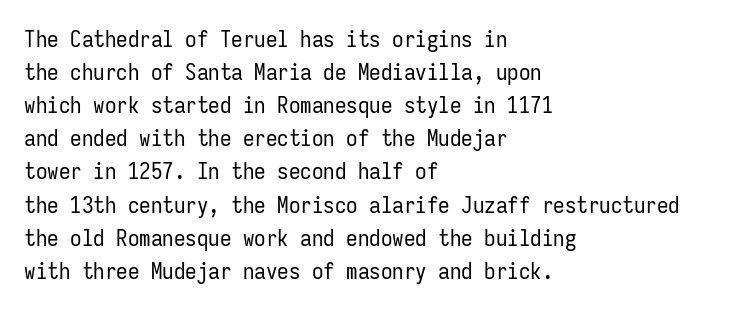
Q: Is the text bold? A: No.
Q: Is the text italic (slanted)? A: No, it is upright.
Q: Is the text underlined? A: No.
Q: How is the paragraph aligned? A: Left-aligned.
Q: Is the spacing between letters normal or unusually wide? A: Normal.
Q: Is the spacing between lines tight, normal or loose? A: Normal.
